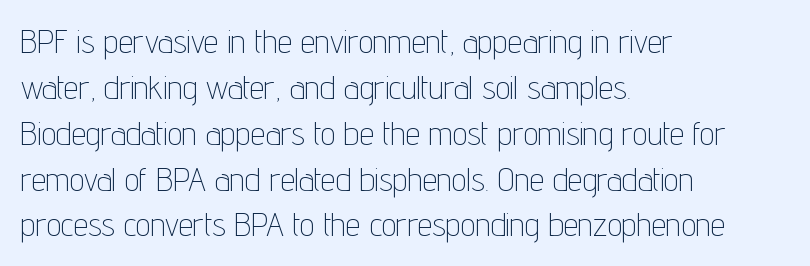
{"serif": "no", "italic": "no", "bold": "no", "weight": "thin", "width": "condensed", "stroke_contrast": "low", "x_height": "medium", "monospaced": "no", "underline": "no", "align": "left", "line_spacing": "normal", "line_spacing_ratio": 1.39, "letter_spacing": "normal", "letter_spacing_em": 0.0, "glyph_px": 33}
